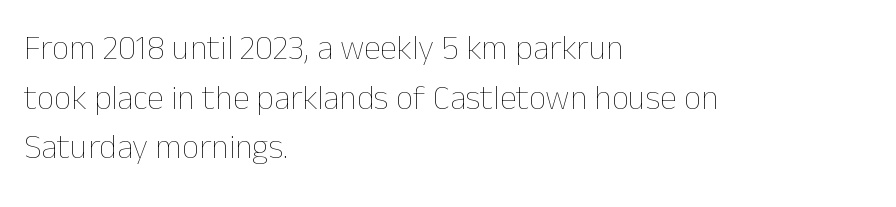
The image shows 34 px thin type, upright; set left-aligned, normal line spacing (1.46x), normal letter spacing, not underlined; low stroke contrast and a medium x-height.
